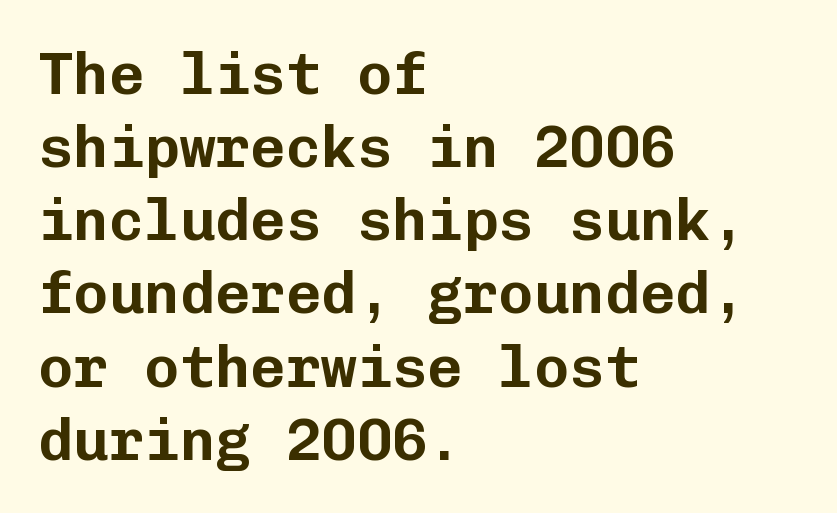
{"serif": "no", "italic": "no", "width": "normal", "stroke_contrast": "low", "x_height": "medium", "monospaced": "yes", "underline": "no", "align": "left", "line_spacing_ratio": 1.24, "letter_spacing": "normal", "letter_spacing_em": 0.0, "glyph_px": 59}
